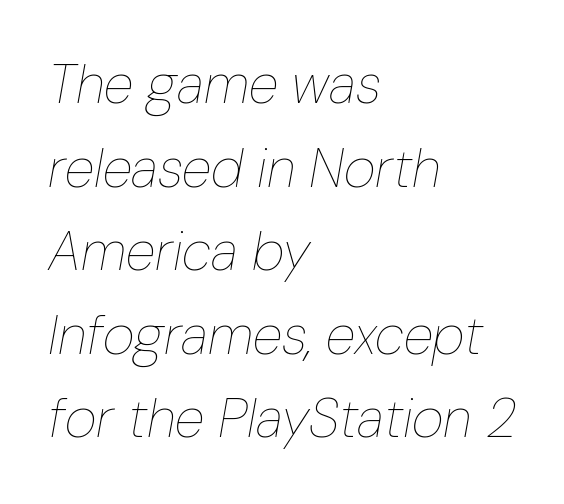
Q: Is the text bold? A: No.
Q: Is the text italic (slanted)? A: Yes, it leans right by about 10 degrees.
Q: Is the text underlined? A: No.
Q: How is the paragraph aligned? A: Left-aligned.
Q: Is the spacing between letters normal or unusually wide? A: Normal.
Q: Is the spacing between lines tight, normal or loose? A: Normal.
Q: Width (condensed, normal, or wide)? A: Condensed.
Q: Stroke contrast? A: Low.
Q: x-height? A: Medium.
Q: Monospaced? A: No.
